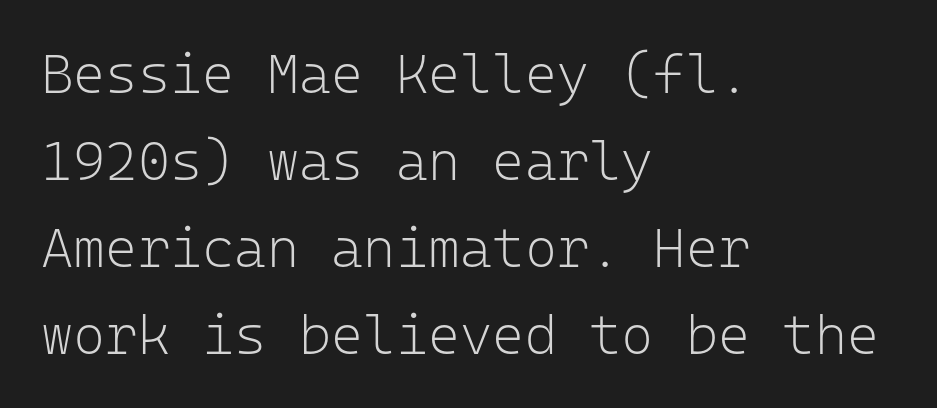
The image shows 55 px light sans-serif type, upright, monospaced; set left-aligned, normal line spacing (1.58x), normal letter spacing, not underlined; low stroke contrast and a medium x-height.
